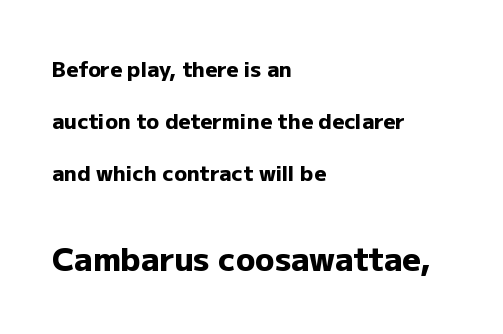
The image shows 32 px heavy sans-serif type, upright; set left-aligned, loose line spacing (2.47x), normal letter spacing, not underlined; the second (bottom) block is 1.52x larger; low stroke contrast and a medium x-height.
